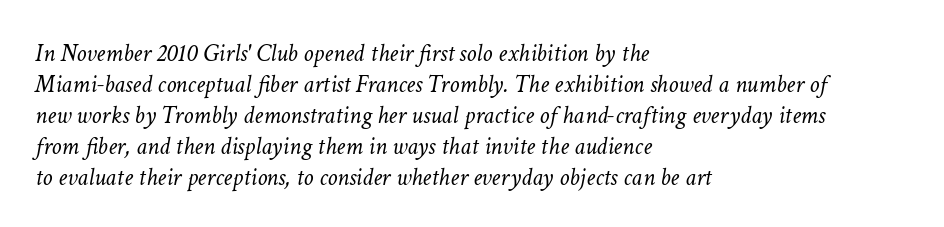
The image shows 25 px text type, italic (leaning right); set left-aligned, line spacing 1.24x, normal letter spacing, not underlined.
